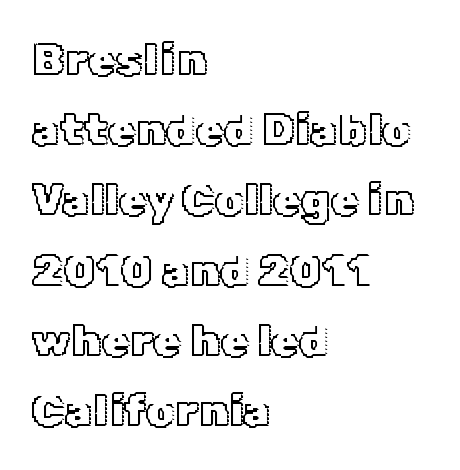
Q: Is the text italic (slanted)? A: No, it is upright.
Q: Is the text underlined? A: No.
Q: How is the paragraph aligned? A: Left-aligned.
Q: Is the spacing between letters normal or unusually wide? A: Normal.
Q: Is the spacing between lines tight, normal or loose? A: Normal.
Q: Width (condensed, normal, or wide)? A: Normal.
Q: x-height? A: Medium.
Q: Monospaced? A: No.
